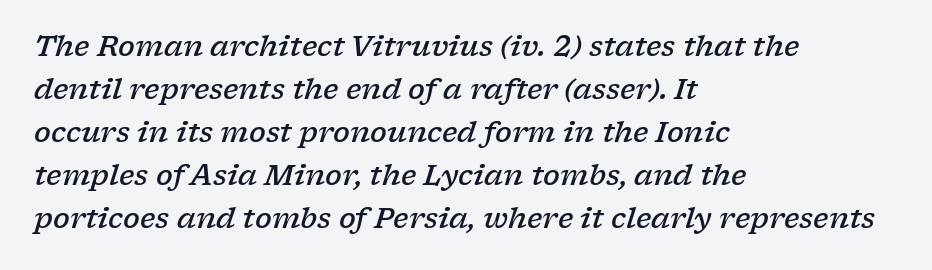
Old-style or modern, the face here clearly has serifs. The font's italic variant was chosen for this text. The compositor pushed each line to the left boundary. Students, this is semibold: more ink than regular, less than bold.
